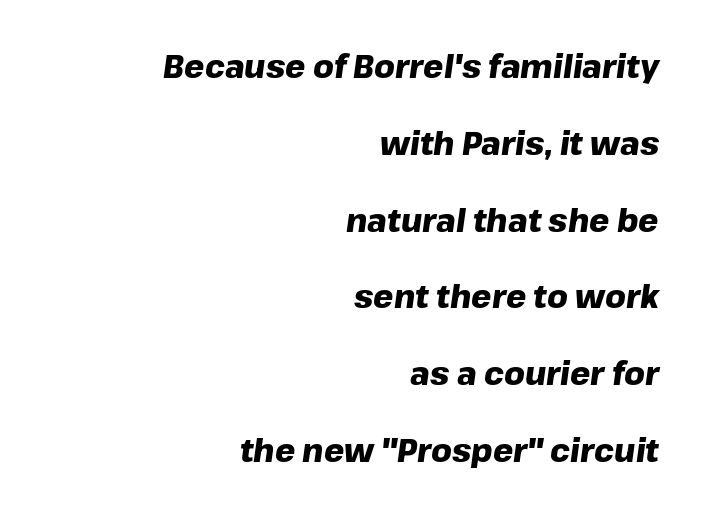
Q: Is the text bold? A: Yes.
Q: Is the text italic (slanted)? A: Yes, it leans right by about 8 degrees.
Q: Is the text underlined? A: No.
Q: How is the paragraph aligned? A: Right-aligned.
Q: Is the spacing between letters normal or unusually wide? A: Normal.
Q: Is the spacing between lines tight, normal or loose? A: Loose.
Q: Width (condensed, normal, or wide)? A: Normal.
Q: Stroke contrast? A: Low.
Q: x-height? A: Medium.
Q: Monospaced? A: No.
